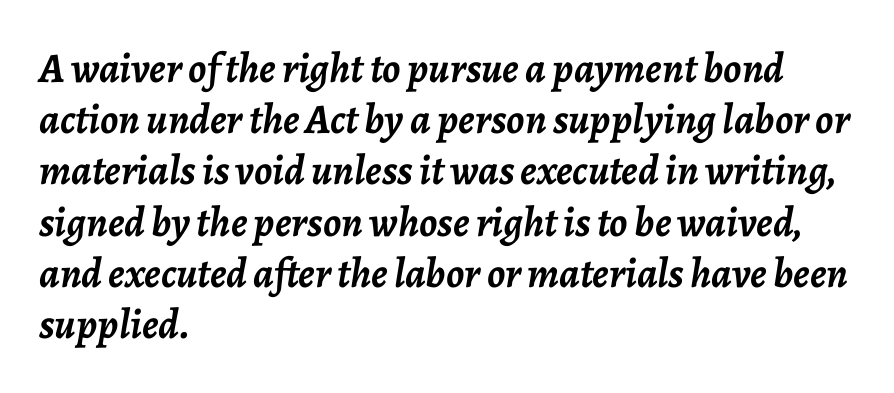
The image shows 42 px semibold type, italic (leaning right); set left-aligned, line spacing 1.22x, normal letter spacing, not underlined; low stroke contrast and a medium x-height.
